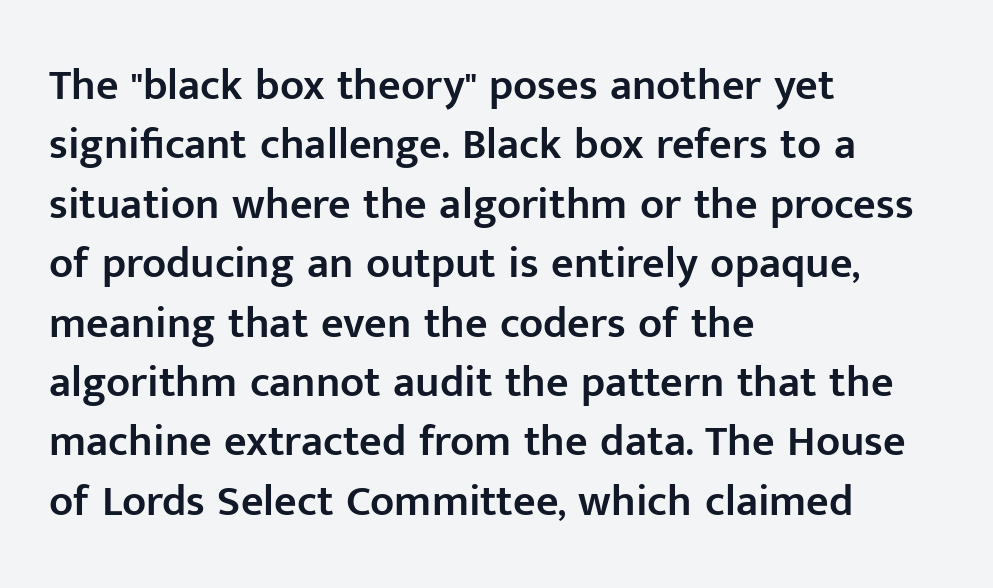
The lettering stays uniformly vertical, giving the passage a roman look. How are the letters spaced? Ordinarily, with no added tracking. A fair bit of extra ink — the face is semibold, not bold. A student would call this left alignment; a typographer would say flush left, rag right.
